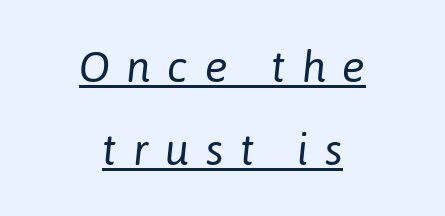
{"italic": "yes", "lean": "right", "slant_degrees": 6, "bold": "no", "weight": "regular", "width": "normal", "stroke_contrast": "low", "x_height": "medium", "monospaced": "no", "underline": "yes", "align": "center", "line_spacing": "loose", "line_spacing_ratio": 1.93, "letter_spacing": "wide", "letter_spacing_em": 0.38, "glyph_px": 43}
